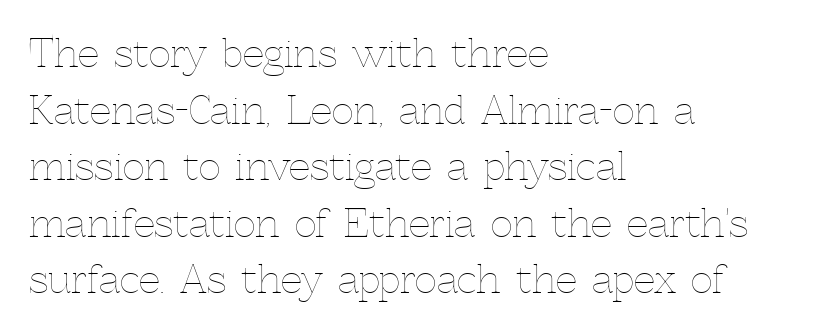
Q: Is the text bold? A: No.
Q: Is the text italic (slanted)? A: No, it is upright.
Q: Is the text underlined? A: No.
Q: How is the paragraph aligned? A: Left-aligned.
Q: Is the spacing between letters normal or unusually wide? A: Normal.
Q: Is the spacing between lines tight, normal or loose? A: Normal.
Q: Width (condensed, normal, or wide)? A: Normal.
Q: x-height? A: Medium.
Q: Monospaced? A: No.
